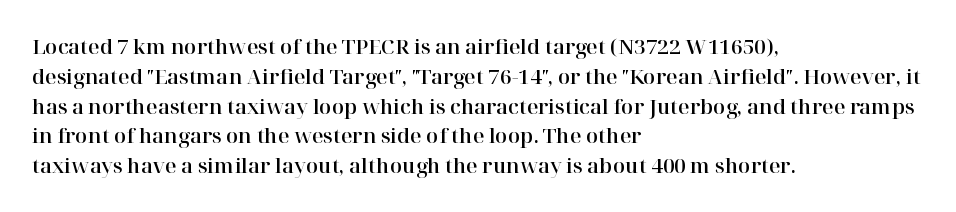
Notice how descenders clear the ascenders below comfortably — that's standard leading. In terms of letterspacing, this is plain default setting. Descender tails drop into unmarked territory. Layout note: lines flush left. The typography opts for an upright posture over an oblique one.
